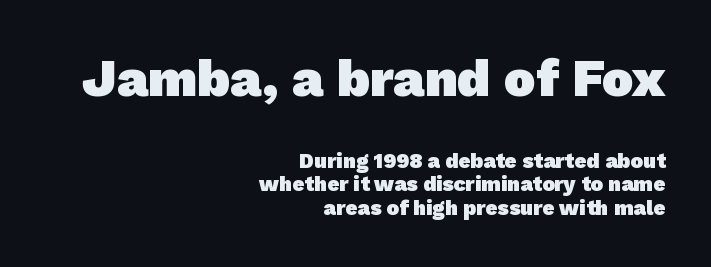
Is the letter spacing exaggerated? No — it looks like the ordinary default. The lines are packed closely together with very little leading. Type size steps down from the first block to the second. The rendering uses natural spacing where letterforms have individual widths. A clean baseline with only descenders dipping below it. I'd describe the lettering as bold — thick and assertive.
